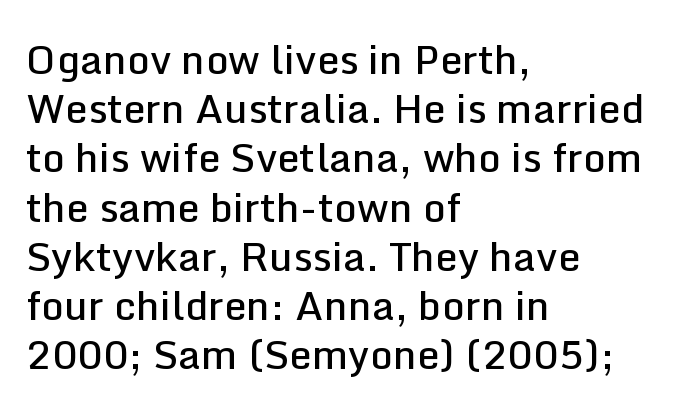
Q: Is the text bold? A: Semi-bold.
Q: Is the text italic (slanted)? A: No, it is upright.
Q: Is the typeface a serif or a sans-serif typeface? A: Sans-serif.
Q: Is the text underlined? A: No.
Q: How is the paragraph aligned? A: Left-aligned.
Q: Is the spacing between letters normal or unusually wide? A: Normal.
Q: Width (condensed, normal, or wide)? A: Normal.
Q: Stroke contrast? A: Low.
Q: x-height? A: Medium.
Q: Monospaced? A: No.
